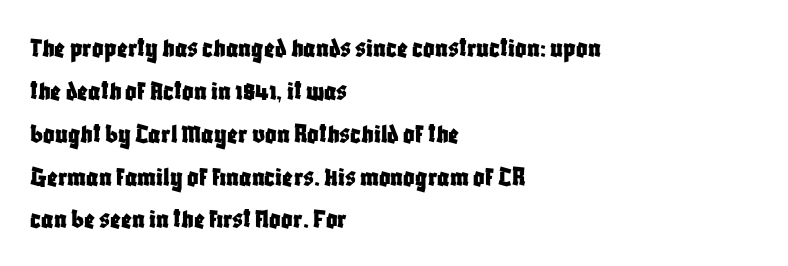
{"serif": "no", "italic": "no", "width": "condensed", "stroke_contrast": "low", "x_height": "large", "monospaced": "no", "underline": "no", "align": "left", "line_spacing": "normal", "line_spacing_ratio": 1.53, "letter_spacing": "normal", "letter_spacing_em": 0.0, "glyph_px": 28}
